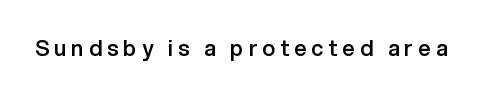
{"italic": "no", "bold": "semi", "underline": "no", "letter_spacing": "wide", "letter_spacing_em": 0.23, "glyph_px": 22}
